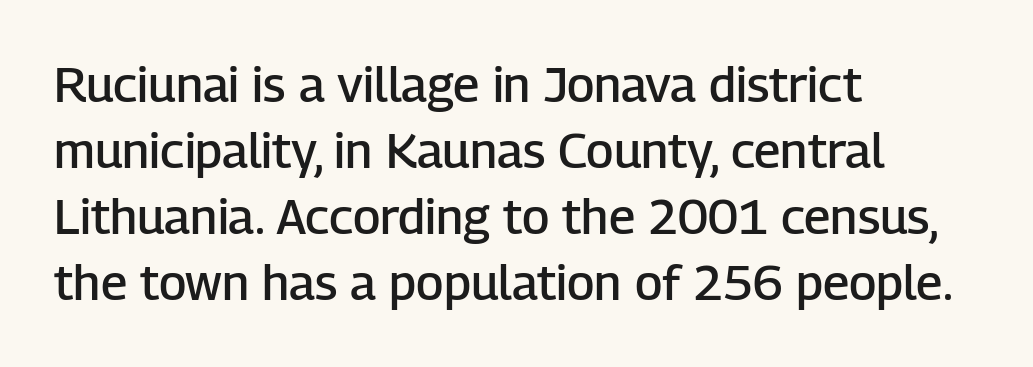
Q: Is the text bold? A: Semi-bold.
Q: Is the text italic (slanted)? A: No, it is upright.
Q: Is the typeface a serif or a sans-serif typeface? A: Sans-serif.
Q: Is the text underlined? A: No.
Q: How is the paragraph aligned? A: Left-aligned.
Q: Is the spacing between letters normal or unusually wide? A: Normal.
Q: Is the spacing between lines tight, normal or loose? A: Normal.
Q: Width (condensed, normal, or wide)? A: Normal.
Q: Stroke contrast? A: Low.
Q: x-height? A: Medium.
Q: Monospaced? A: No.
